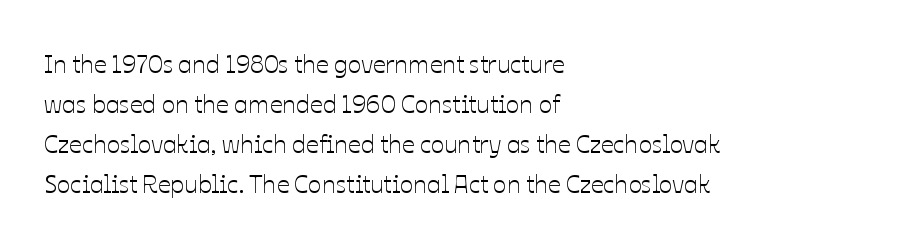
The image shows 25 px text type, upright; set left-aligned, normal line spacing (1.6x), normal letter spacing, not underlined.
